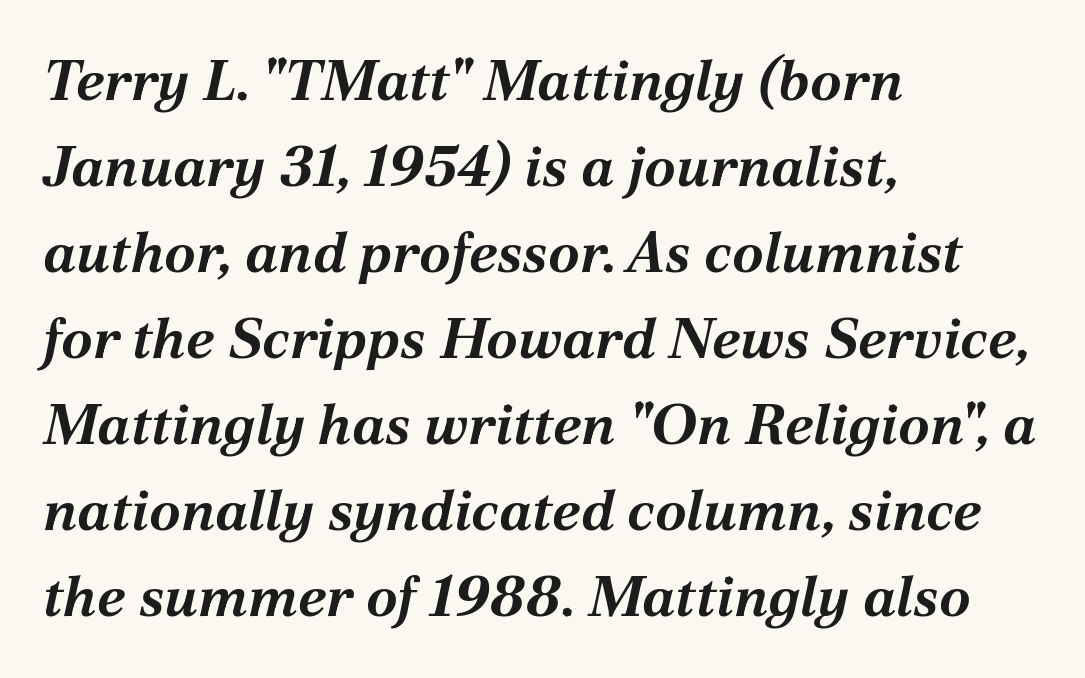
Q: Is the text bold? A: Yes.
Q: Is the text italic (slanted)? A: Yes, it leans right by about 12 degrees.
Q: Is the text underlined? A: No.
Q: How is the paragraph aligned? A: Left-aligned.
Q: Is the spacing between letters normal or unusually wide? A: Normal.
Q: Is the spacing between lines tight, normal or loose? A: Normal.
Q: Width (condensed, normal, or wide)? A: Normal.
Q: Stroke contrast? A: Medium.
Q: x-height? A: Medium.
Q: Monospaced? A: No.
